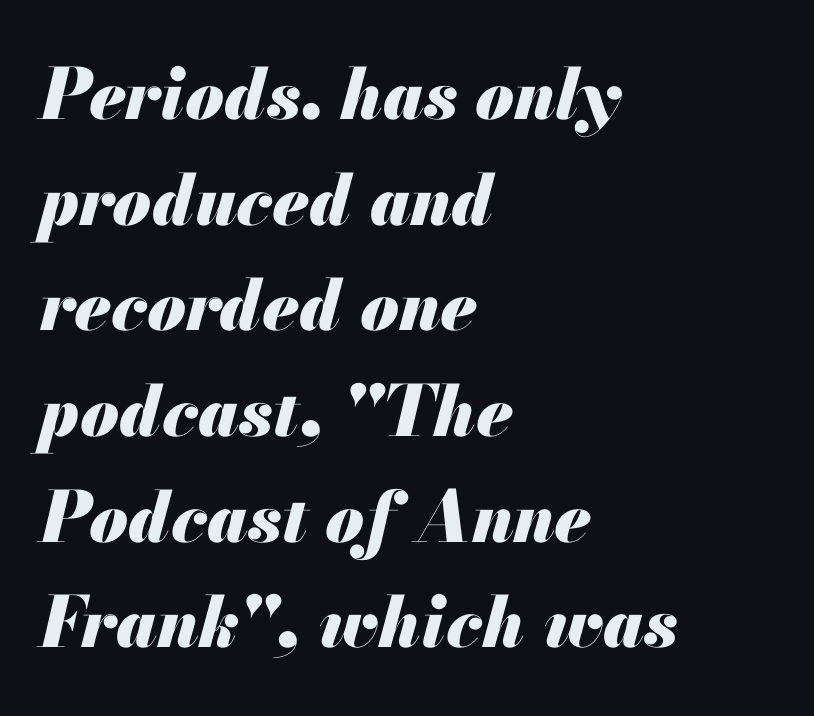
The face used here is rendered with its standard letterfit. Horizontal bands of white between lines are of average thickness. The whole block is typeset with a tilt. Think of a printed novel: that variable character pitch is what you see here.
